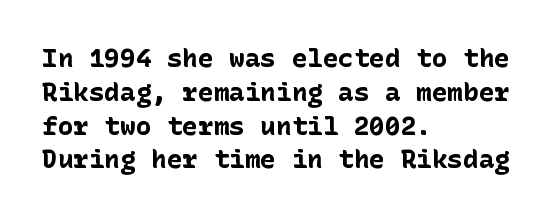
Q: Is the text bold? A: Yes.
Q: Is the text italic (slanted)? A: No, it is upright.
Q: Is the text underlined? A: No.
Q: How is the paragraph aligned? A: Left-aligned.
Q: Is the spacing between letters normal or unusually wide? A: Normal.
Q: Is the spacing between lines tight, normal or loose? A: Normal.
